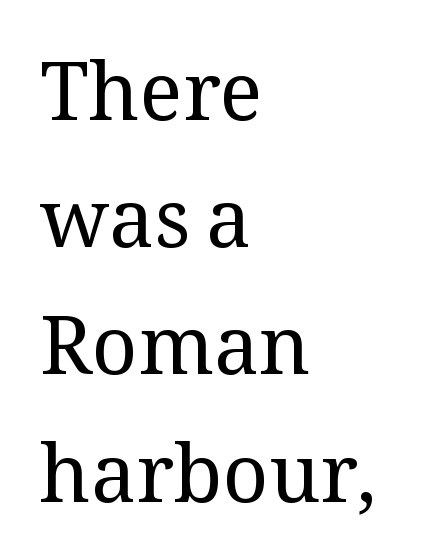
The image shows 80 px regular-weight serif type, upright; set left-aligned, normal line spacing (1.59x), normal letter spacing, not underlined; medium stroke contrast and a medium x-height.
